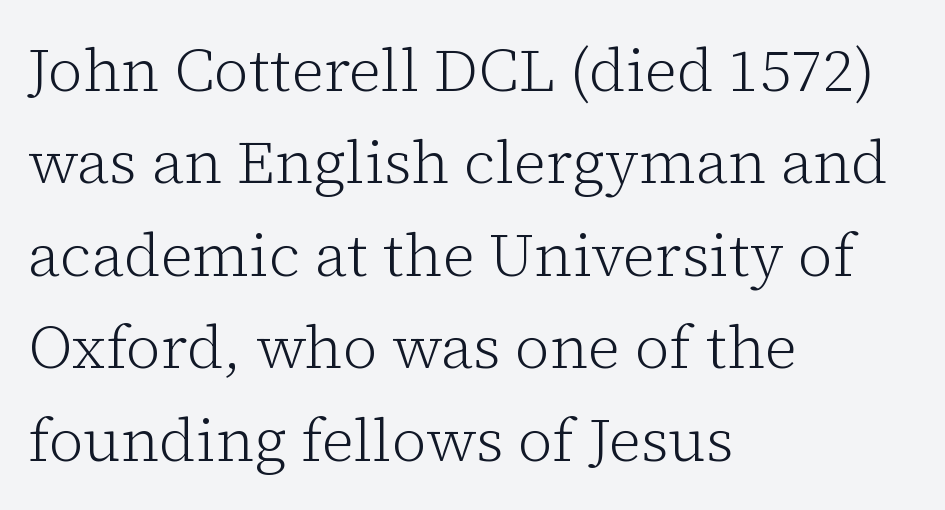
Q: Is the text bold? A: No.
Q: Is the text italic (slanted)? A: No, it is upright.
Q: Is the typeface a serif or a sans-serif typeface? A: Serif.
Q: Is the text underlined? A: No.
Q: How is the paragraph aligned? A: Left-aligned.
Q: Is the spacing between letters normal or unusually wide? A: Normal.
Q: Is the spacing between lines tight, normal or loose? A: Normal.
Q: Width (condensed, normal, or wide)? A: Normal.
Q: Stroke contrast? A: Low.
Q: x-height? A: Medium.
Q: Monospaced? A: No.
